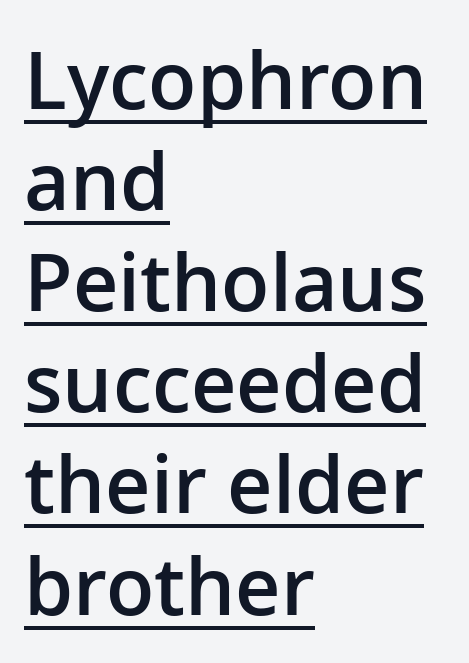
The image shows 79 px semibold sans-serif type, upright; set left-aligned, normal line spacing (1.28x), normal letter spacing, underlined; low stroke contrast and a medium x-height.
